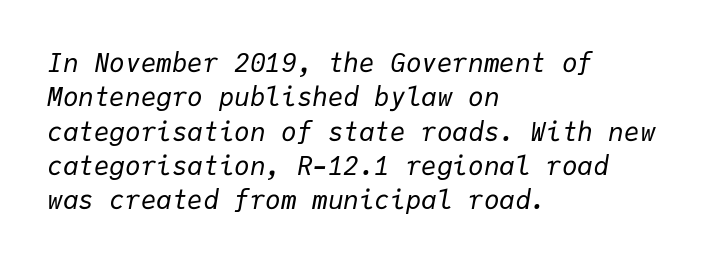
Q: Is the text bold? A: No.
Q: Is the text italic (slanted)? A: Yes, it leans right by about 9 degrees.
Q: Is the text underlined? A: No.
Q: How is the paragraph aligned? A: Left-aligned.
Q: Is the spacing between letters normal or unusually wide? A: Normal.
Q: Is the spacing between lines tight, normal or loose? A: Normal.
